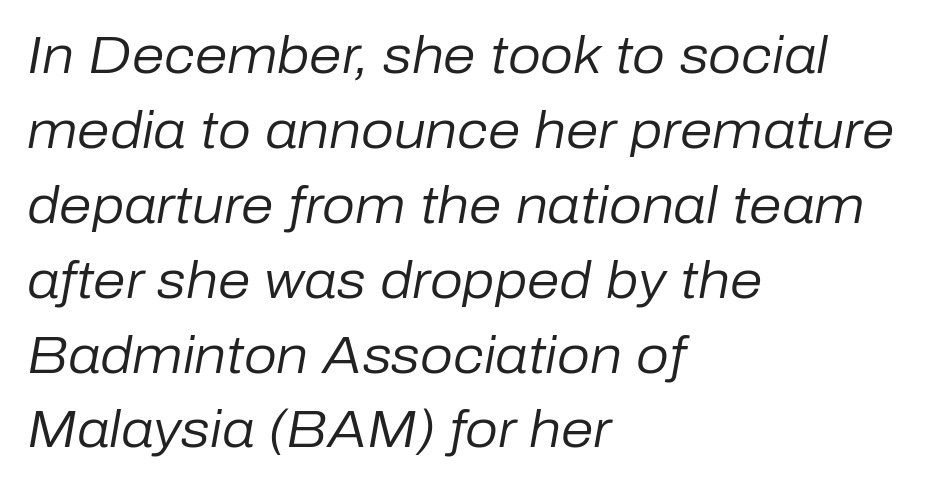
The image shows 52 px regular-weight type, italic (leaning right); set left-aligned, normal line spacing (1.44x), normal letter spacing, not underlined; low stroke contrast and a medium x-height.
